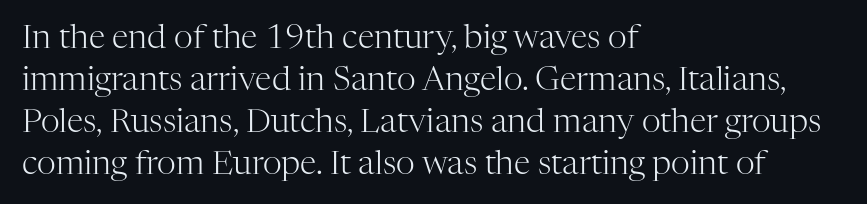
Q: Is the text bold? A: No.
Q: Is the text italic (slanted)? A: No, it is upright.
Q: Is the typeface a serif or a sans-serif typeface? A: Serif.
Q: Is the text underlined? A: No.
Q: How is the paragraph aligned? A: Left-aligned.
Q: Is the spacing between letters normal or unusually wide? A: Normal.
Q: Is the spacing between lines tight, normal or loose? A: Normal.
Q: Width (condensed, normal, or wide)? A: Normal.
Q: Stroke contrast? A: High.
Q: x-height? A: Medium.
Q: Monospaced? A: No.
